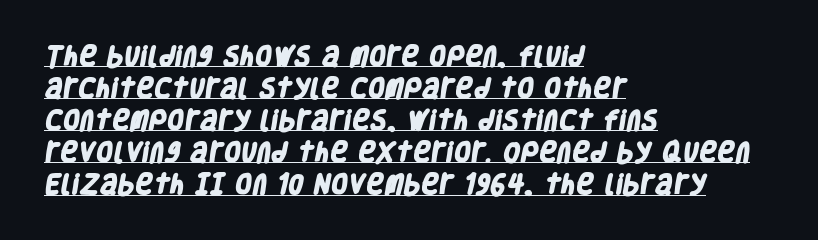
A normal amount of white space separates one row of letters from the next. No extra tracking has been applied to these lines. Each line of the rendering has a horizontal stroke beneath the glyphs. Its strokes are broad and dark, the hallmark of bold type.
